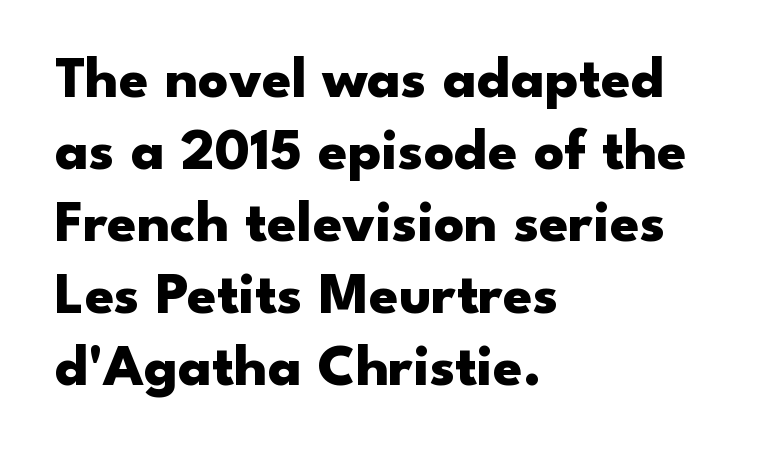
Q: Is the text bold? A: Yes.
Q: Is the text italic (slanted)? A: No, it is upright.
Q: Is the typeface a serif or a sans-serif typeface? A: Sans-serif.
Q: Is the text underlined? A: No.
Q: How is the paragraph aligned? A: Left-aligned.
Q: Is the spacing between letters normal or unusually wide? A: Normal.
Q: Width (condensed, normal, or wide)? A: Wide.
Q: Stroke contrast? A: Low.
Q: x-height? A: Small.
Q: Monospaced? A: No.
